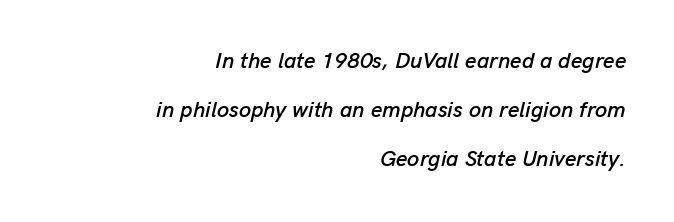
{"italic": "yes", "lean": "right", "slant_degrees": 13, "underline": "no", "align": "right", "line_spacing": "loose", "line_spacing_ratio": 2.23, "letter_spacing": "normal", "letter_spacing_em": 0.0, "glyph_px": 22}
